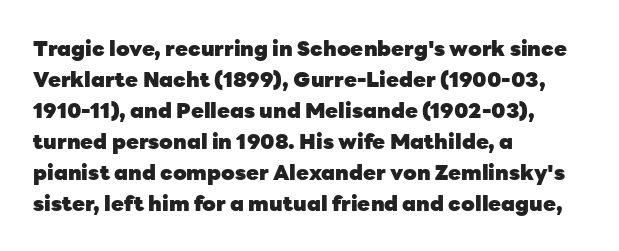
{"italic": "no", "bold": "yes", "underline": "no", "align": "left", "line_spacing": "normal", "line_spacing_ratio": 1.48, "letter_spacing": "normal", "letter_spacing_em": 0.0, "glyph_px": 21}
